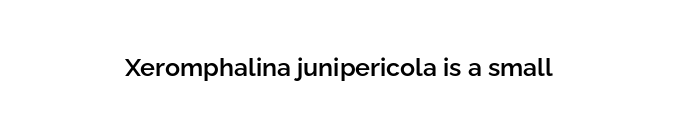
Each word holds together tightly as a unit, with standard inter-letter gaps. Ordinary non-slanted type is in use. Unmarked baselines from the first word to the last. This is moderately heavy type, rendered in semibold. A student would call this center alignment; a typographer would say set centered.
